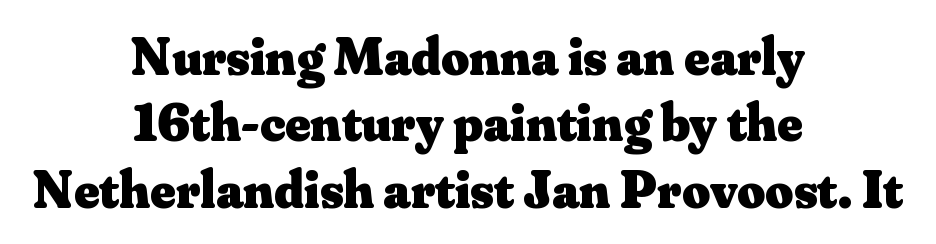
Q: Is the text bold? A: Yes.
Q: Is the text italic (slanted)? A: No, it is upright.
Q: Is the typeface a serif or a sans-serif typeface? A: Serif.
Q: Is the text underlined? A: No.
Q: How is the paragraph aligned? A: Centered.
Q: Is the spacing between letters normal or unusually wide? A: Normal.
Q: Width (condensed, normal, or wide)? A: Normal.
Q: Stroke contrast? A: Medium.
Q: x-height? A: Small.
Q: Monospaced? A: No.
